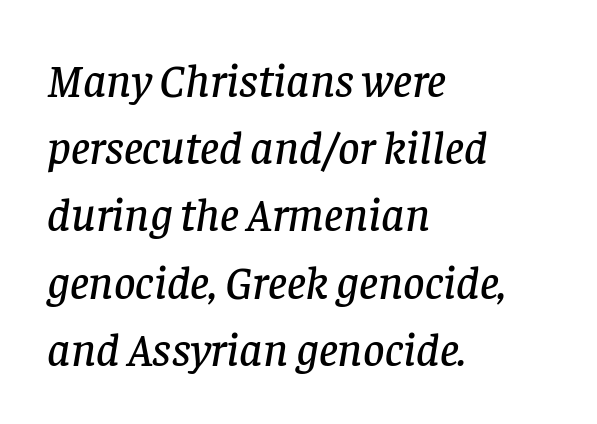
The vertical gap from one line to the next is medium. Would a proofreader flag this as italicized? Yes. Small tapered or slab feet sit at the stroke ends, so this counts as serif. Reading down the block, your eye returns to a fixed left position each line. Is this a fixed-width face? No — the glyphs have proportional, varying widths.
